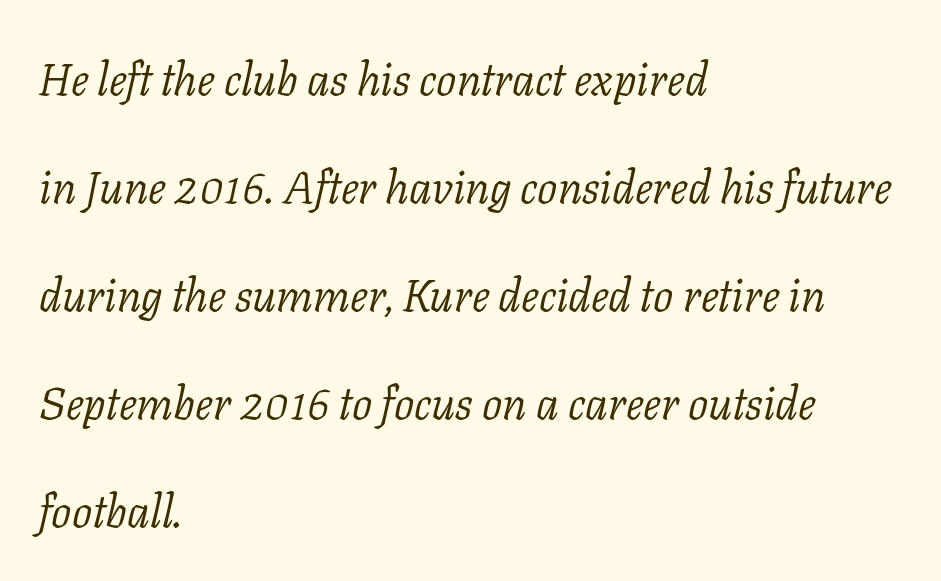
{"serif": "yes", "italic": "yes", "lean": "right", "slant_degrees": 11, "bold": "no", "weight": "light", "width": "normal", "stroke_contrast": "low", "x_height": "medium", "monospaced": "no", "underline": "no", "align": "left", "line_spacing": "loose", "line_spacing_ratio": 2.4, "letter_spacing": "normal", "letter_spacing_em": 0.0, "glyph_px": 45}
